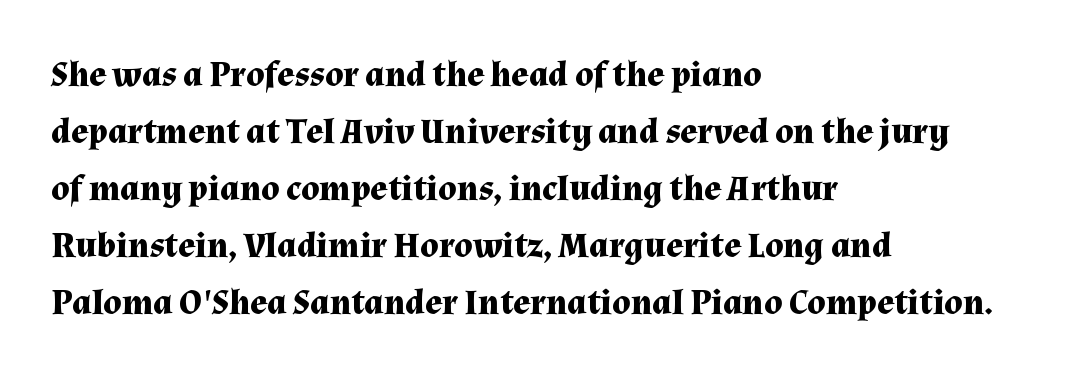
Q: Is the text bold? A: Yes.
Q: Is the text italic (slanted)? A: No, it is upright.
Q: Is the typeface a serif or a sans-serif typeface? A: Serif.
Q: Is the text underlined? A: No.
Q: How is the paragraph aligned? A: Left-aligned.
Q: Is the spacing between letters normal or unusually wide? A: Normal.
Q: Is the spacing between lines tight, normal or loose? A: Normal.
Q: Width (condensed, normal, or wide)? A: Normal.
Q: Stroke contrast? A: Medium.
Q: x-height? A: Medium.
Q: Monospaced? A: No.
